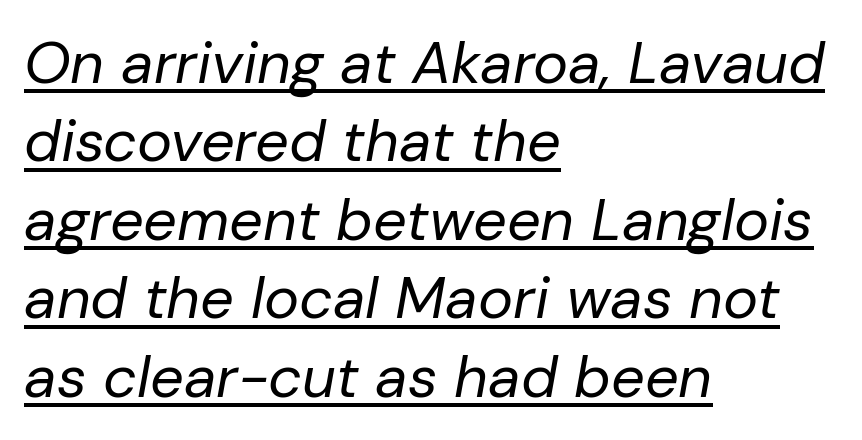
Every word sits above its own underline. Varying glyph widths throughout — classic text-font behaviour. The paragraph has a hard left edge and a soft right edge. The text carries the slant typical of an italic or oblique font. Letter spacing: default. Honestly, the row spacing looks completely unremarkable.
